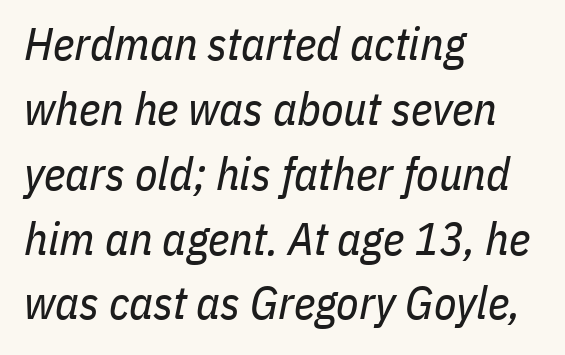
{"italic": "yes", "lean": "right", "slant_degrees": 11, "bold": "no", "weight": "regular", "width": "condensed", "stroke_contrast": "low", "x_height": "medium", "monospaced": "no", "underline": "no", "align": "left", "line_spacing": "normal", "line_spacing_ratio": 1.41, "letter_spacing": "normal", "letter_spacing_em": 0.0, "glyph_px": 46}
